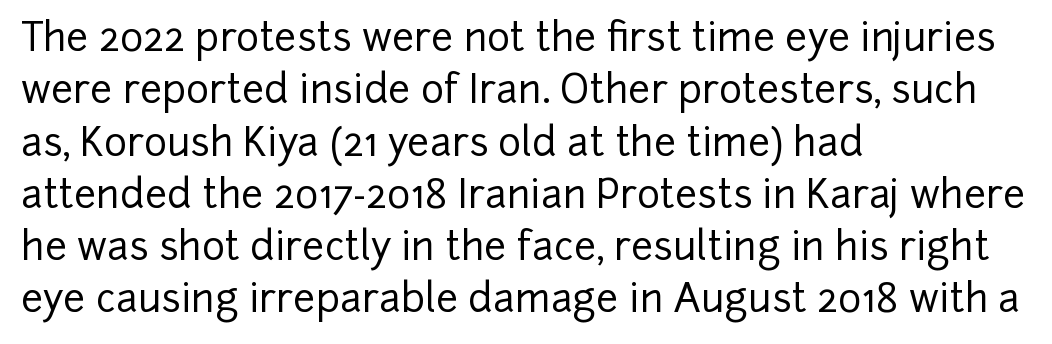
The image shows 39 px sans-serif type, upright; set left-aligned, normal line spacing (1.34x), normal letter spacing, not underlined; low stroke contrast and a medium x-height.
